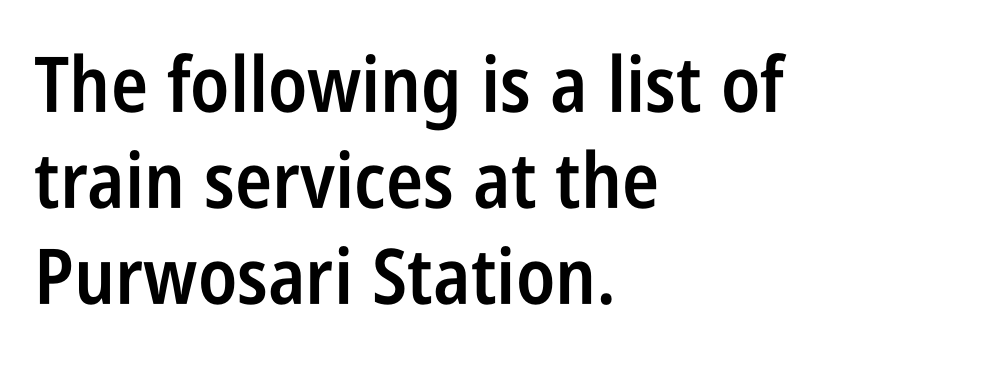
The lines are quadded left. You could not count columns in this text — the font is proportionally spaced. The letterforms sit shoulder to shoulder at normal distance. Heft: intermediate — a semibold.
